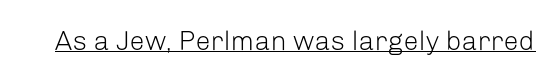
Vertical stems look standard width or narrower in stroke. This sample carries an underscore along the baseline area. Notice how the stems are strictly vertical — no italics here. Spacing between characters is what you'd get straight out of the box.
